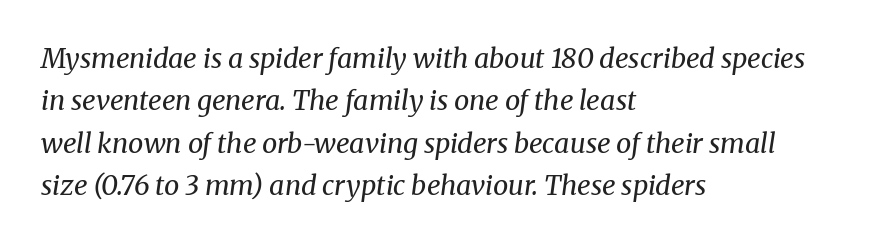
The image shows 27 px text type, italic (leaning right); set left-aligned, normal line spacing (1.57x), normal letter spacing, not underlined.
